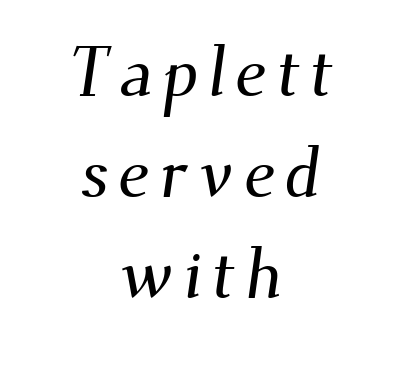
A centered setting, common on invitations and titles, is used for this passage. The foot of each line stays bare and open. Leading: standard. Little horizontal feet cap the strokes, marking this as serif type. Character widths vary here, with narrow letters taking less room than wide ones.
